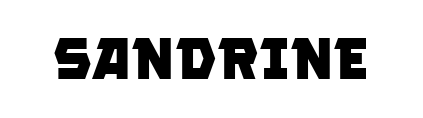
Heft: maximum for text — a bold. Descender tails drop into unmarked territory. Note: no serifs on the glyphs. The rendering uses natural spacing where letterforms have individual widths.
